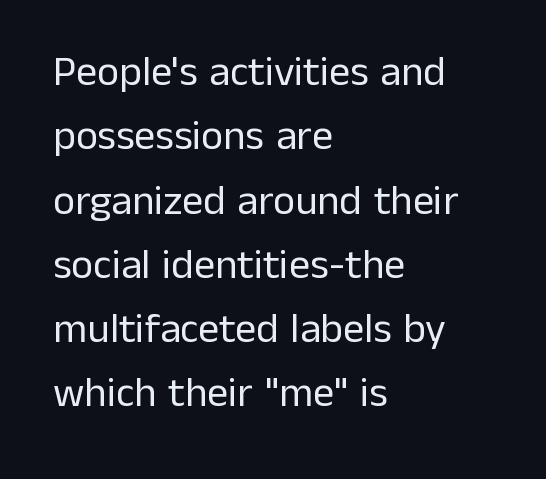
The image shows 42 px regular-weight sans-serif type, upright; set left-aligned, normal line spacing (1.53x), normal letter spacing, not underlined; low stroke contrast and a medium x-height.
